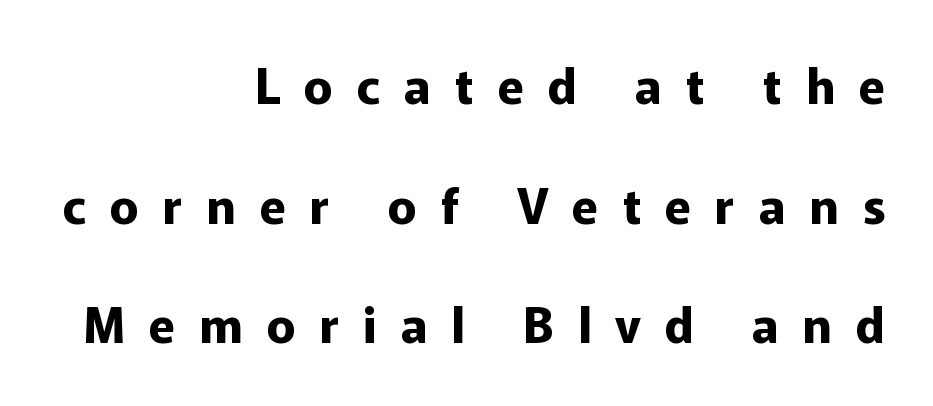
The lines in this sample share a right terminus and differ only in where they begin. The rendering uses natural spacing where letterforms have individual widths. The text was rendered using a sans face with plain stroke endings. Summary of weight: heavy, a full bold.
